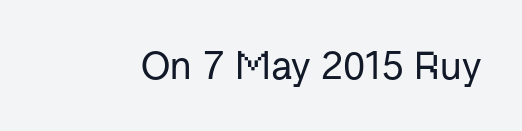
Q: Is the text italic (slanted)? A: No, it is upright.
Q: Is the typeface a serif or a sans-serif typeface? A: Sans-serif.
Q: Is the text underlined? A: No.
Q: Is the spacing between letters normal or unusually wide? A: Normal.
Q: Width (condensed, normal, or wide)? A: Normal.
Q: Stroke contrast? A: Low.
Q: x-height? A: Medium.
Q: Monospaced? A: No.
